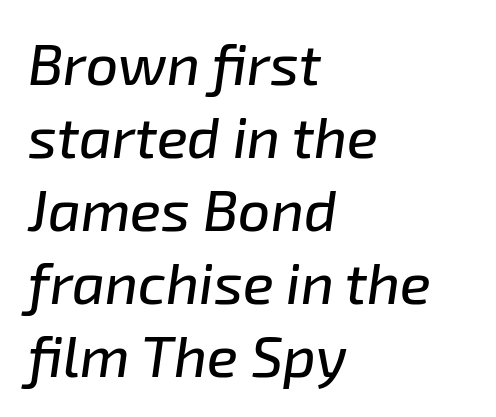
{"italic": "yes", "lean": "right", "slant_degrees": 8, "width": "normal", "stroke_contrast": "low", "x_height": "medium", "monospaced": "no", "underline": "no", "align": "left", "line_spacing": "normal", "line_spacing_ratio": 1.28, "letter_spacing": "normal", "letter_spacing_em": 0.0, "glyph_px": 57}
